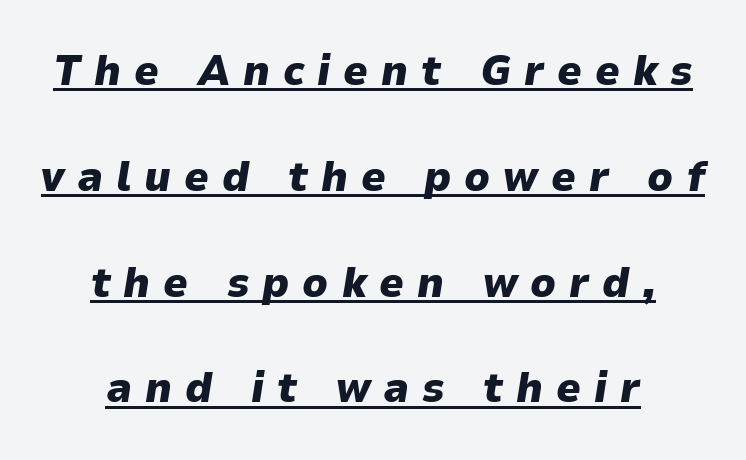
Looking at the ascenders, they clearly lean. These lines have a slow, spaced-out rhythm from letter to letter. Heft: maximum for text — a bold. Whoever set this chose breathing room over compactness in the vertical rhythm. Proportional: the letters do not fall into vertical columns. Beneath each row of characters lies a ruled line.
